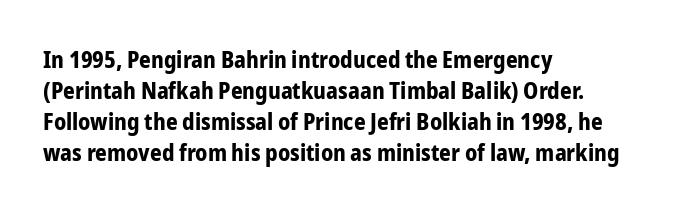
The image shows 23 px bold type, upright; set left-aligned, normal line spacing (1.35x), normal letter spacing, not underlined.
